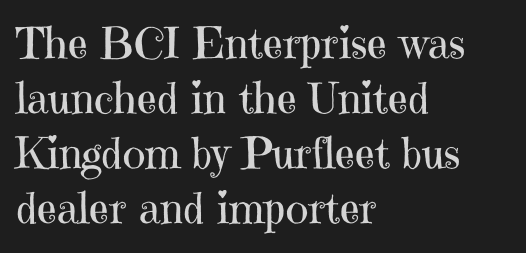
Note: serifs present on the glyphs. Reading down the block, your eye returns to a fixed left position each line. Quick note: not italic, upright. The passage shown is typed in a proportional face where columns would drift.
